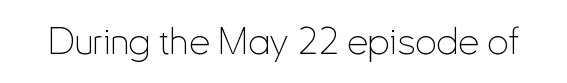
Nope, not italic — everything's standing straight. Tracking value appears to be zero — textbook default spacing. Typographically, this falls in the sans-serif category. Clear beneath every line of the passage. The face used here is proportionally spaced, like ordinary book or web type. These glyphs show unthickened strokes, regular width or finer.
